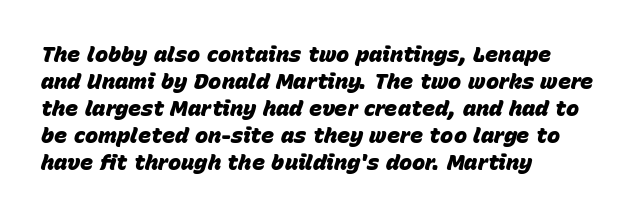
Is the type bold? Yes — the strokes are clearly thick and heavy. Italic: yes, the glyphs are oblique. Is the block centered? No — it sits flush against the left margin. Quick note: underline off. Short note: letters normally spaced.
